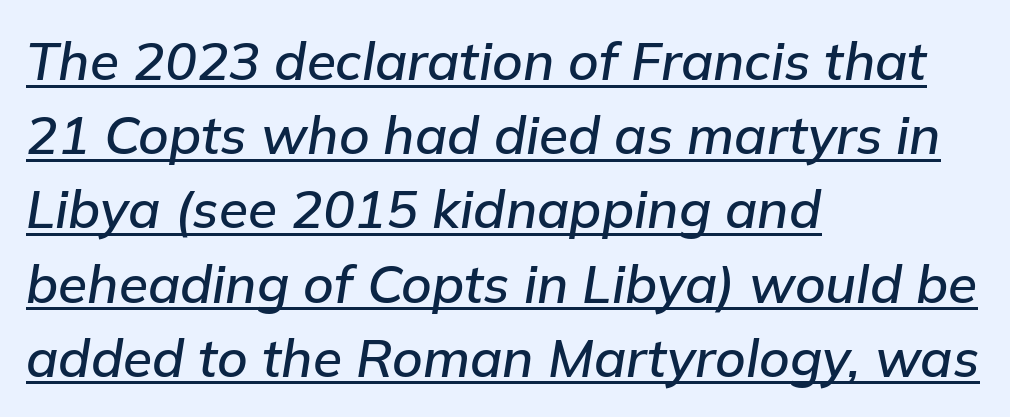
{"italic": "yes", "lean": "right", "slant_degrees": 9, "width": "normal", "stroke_contrast": "low", "x_height": "medium", "monospaced": "no", "underline": "yes", "align": "left", "line_spacing": "normal", "line_spacing_ratio": 1.4, "letter_spacing": "normal", "letter_spacing_em": 0.0, "glyph_px": 53}
